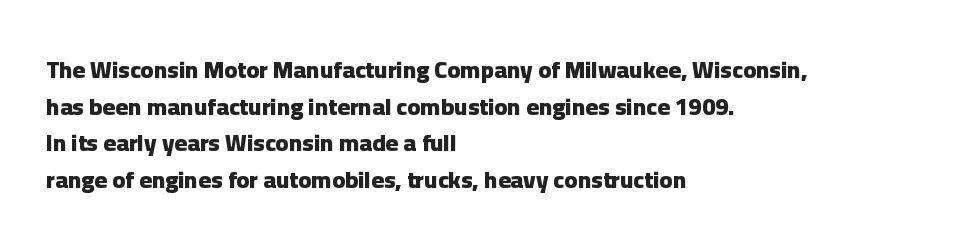
A typesetter would call this zero additional tracking. The letters stand upright; this is a roman face. Regular leading. The passage is arranged the way most books set body copy — flush left. Rule under the text: the space is simply empty. Strokes here are thick enough to call this a true bold.
